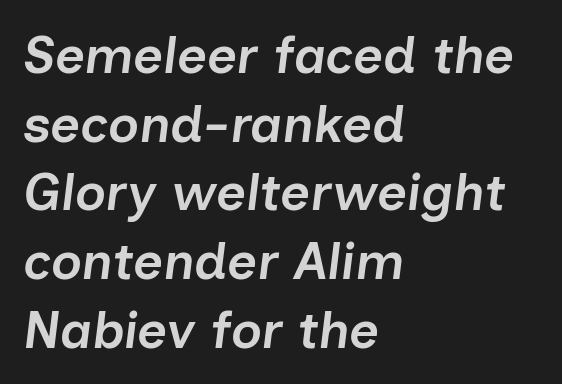
These words are printed semibold, heavier than regular yet not bold. The setting favours the left margin, as ordinary paragraphs usually do. Quick note: interline space is typical. Slant detected: the letters are inclined. In terms of letterspacing, this is plain default setting. Character widths vary here, with narrow letters taking less room than wide ones.
